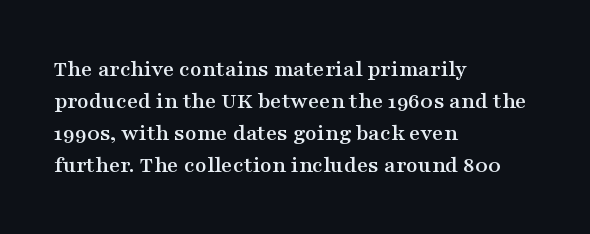
No italicization has been applied; the sample stays upright. The vertical gap from one line to the next is medium. Standard letterfit; no display-style spreading of the glyphs. The passage is arranged the way most books set body copy — flush left. Rule under the text: the space is simply empty.
